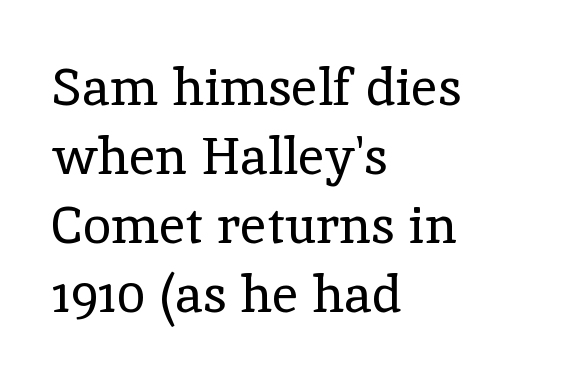
Line starts are locked; line ends wander. Summary of vertical rhythm: regular, with standard interline spacing. The letters sit at their default tracking, neither squeezed nor spread. The passage shown is typed in a proportional face where columns would drift.
